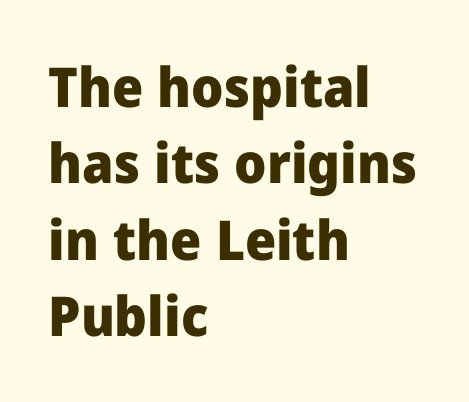
Q: Is the text bold? A: Yes.
Q: Is the text italic (slanted)? A: No, it is upright.
Q: Is the typeface a serif or a sans-serif typeface? A: Sans-serif.
Q: Is the text underlined? A: No.
Q: How is the paragraph aligned? A: Left-aligned.
Q: Is the spacing between letters normal or unusually wide? A: Normal.
Q: Is the spacing between lines tight, normal or loose? A: Normal.
Q: Width (condensed, normal, or wide)? A: Normal.
Q: Stroke contrast? A: Low.
Q: x-height? A: Medium.
Q: Monospaced? A: No.
